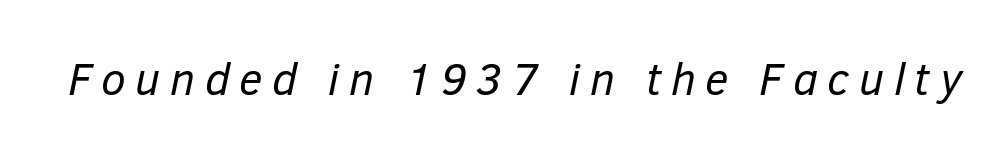
Q: Is the text bold? A: No.
Q: Is the text italic (slanted)? A: Yes, it leans right by about 12 degrees.
Q: Is the text underlined? A: No.
Q: Is the spacing between letters normal or unusually wide? A: Unusually wide.
Q: Width (condensed, normal, or wide)? A: Normal.
Q: Stroke contrast? A: Low.
Q: x-height? A: Medium.
Q: Monospaced? A: No.
